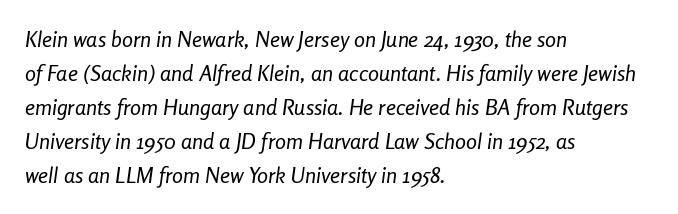
The strokes are not fattened; the text isn't bold. Nobody touched the tracking dial on this one. This block has exactly the height ordinary leading produces. Style check: oblique. Reading down the block, your eye returns to a fixed left position each line. Honestly, there is no underline to notice here at all.
